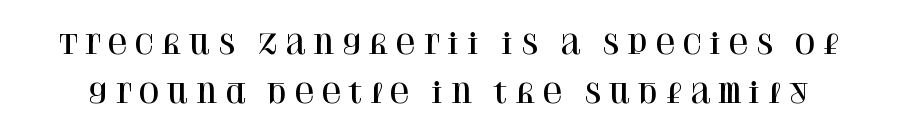
Q: Is the text italic (slanted)? A: No, it is upright.
Q: Is the text underlined? A: No.
Q: Is the spacing between letters normal or unusually wide? A: Unusually wide.
